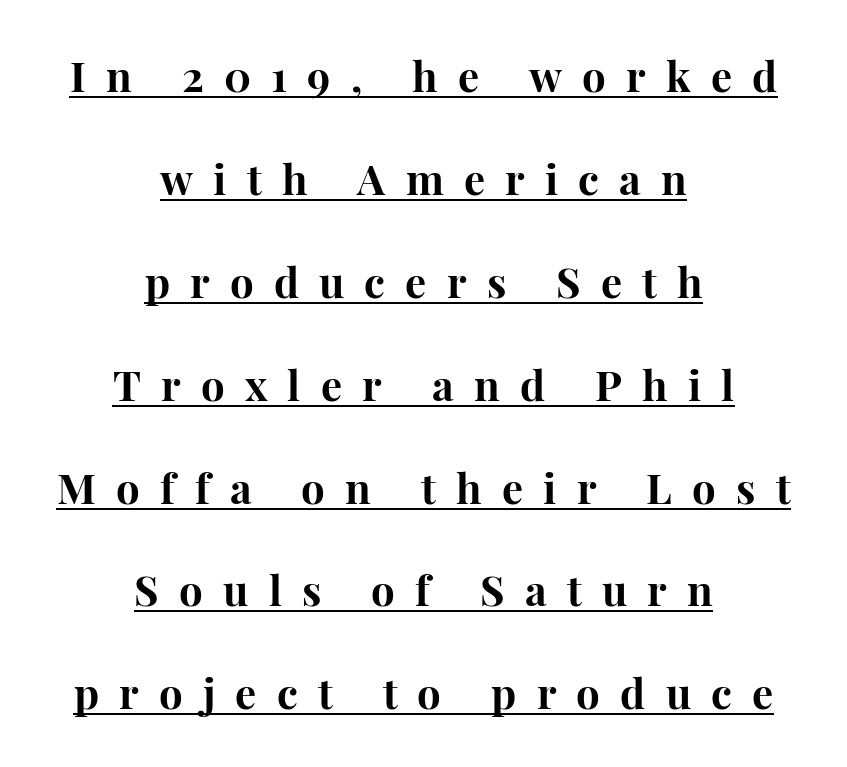
Successive baselines arrive slowly, with a big drop between each. Character widths vary here, with narrow letters taking less room than wide ones. Compared with a flush-left layout, this one balances lines on the center instead. Heavy, bold letterforms. This sample carries an underscore along the baseline area. Does the lettering tilt? It doesn't — this is upright.
